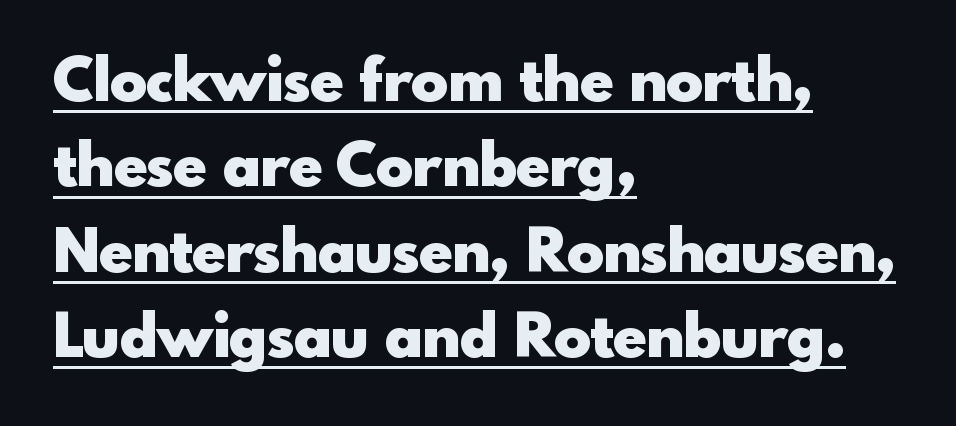
{"serif": "no", "italic": "no", "bold": "yes", "weight": "heavy", "width": "normal", "x_height": "small", "monospaced": "no", "underline": "yes", "align": "left", "line_spacing": "normal", "line_spacing_ratio": 1.4, "letter_spacing": "normal", "letter_spacing_em": 0.0, "glyph_px": 61}
